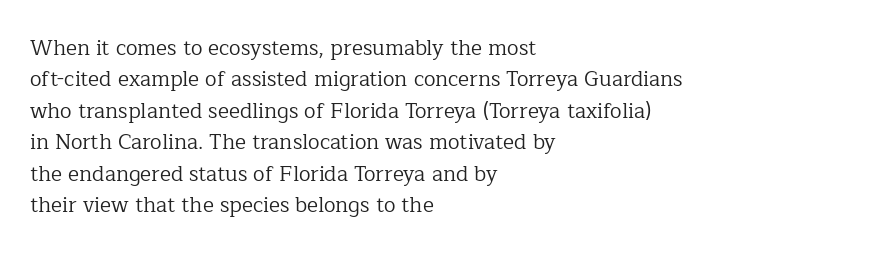
The image shows 21 px text type, upright; set left-aligned, normal line spacing (1.5x), normal letter spacing, not underlined.
